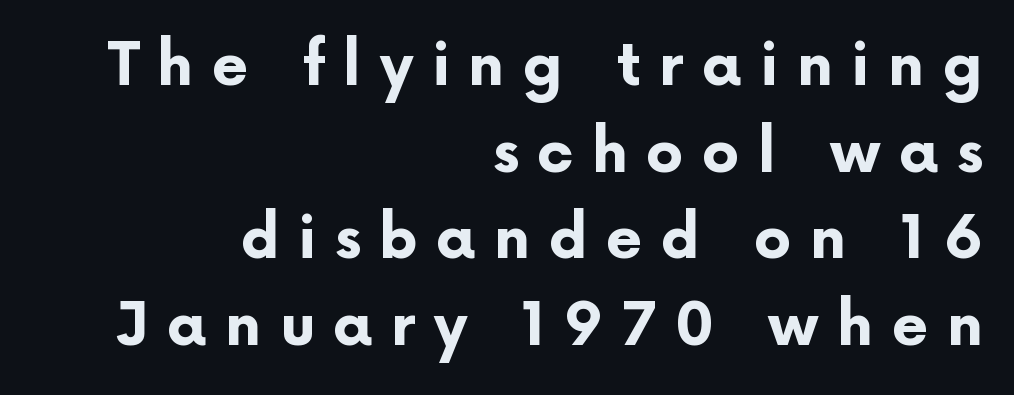
{"serif": "no", "italic": "no", "bold": "yes", "weight": "bold", "width": "normal", "stroke_contrast": "low", "x_height": "medium", "monospaced": "no", "underline": "no", "align": "right", "line_spacing": "normal", "line_spacing_ratio": 1.47, "letter_spacing": "wide", "letter_spacing_em": 0.31, "glyph_px": 59}
